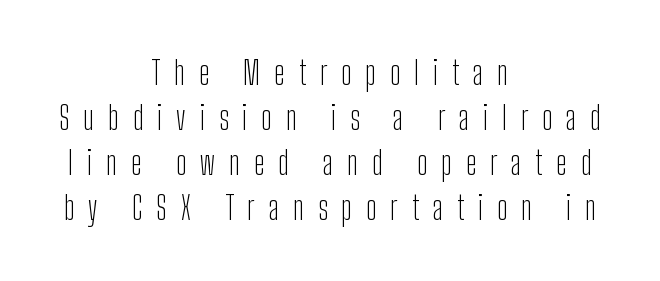
Q: Is the text bold? A: No.
Q: Is the text italic (slanted)? A: No, it is upright.
Q: Is the typeface a serif or a sans-serif typeface? A: Sans-serif.
Q: Is the text underlined? A: No.
Q: How is the paragraph aligned? A: Centered.
Q: Is the spacing between letters normal or unusually wide? A: Unusually wide.
Q: Is the spacing between lines tight, normal or loose? A: Normal.
Q: Width (condensed, normal, or wide)? A: Condensed.
Q: Stroke contrast? A: Low.
Q: x-height? A: Medium.
Q: Monospaced? A: No.
